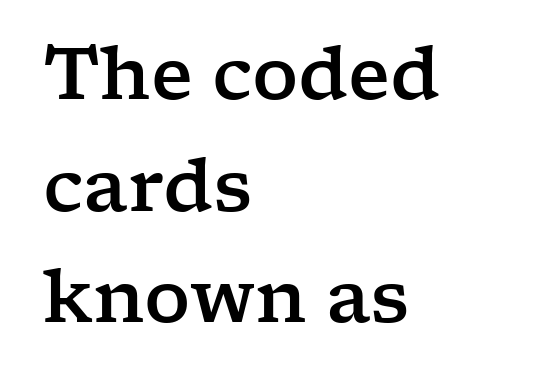
{"serif": "yes", "italic": "no", "width": "wide", "stroke_contrast": "low", "x_height": "medium", "monospaced": "no", "underline": "no", "align": "left", "line_spacing": "normal", "line_spacing_ratio": 1.55, "letter_spacing": "normal", "letter_spacing_em": 0.0, "glyph_px": 72}
